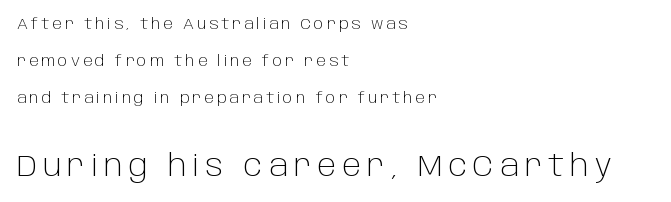
The image shows 30 px light sans-serif type, upright; set left-aligned, loose line spacing (2.47x), unusually wide letter spacing (+0.2 em), not underlined; the second (bottom) block is 2.0x larger; low stroke contrast and a large x-height.
